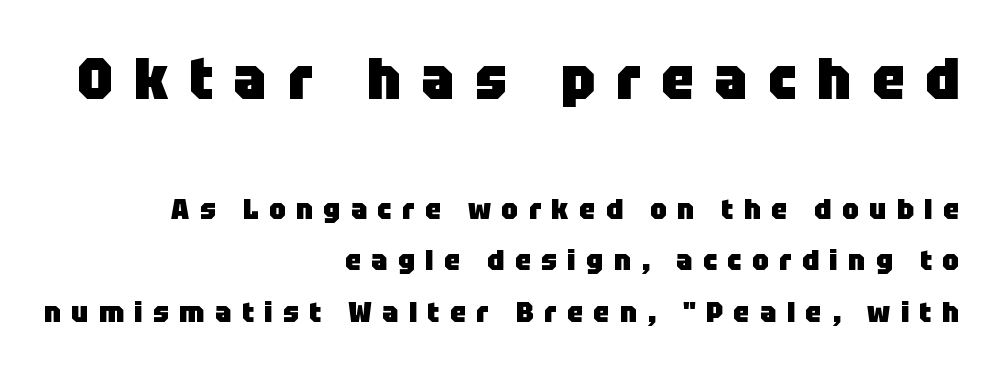
{"serif": "no", "italic": "no", "bold": "yes", "weight": "heavy", "width": "normal", "stroke_contrast": "low", "x_height": "large", "monospaced": "no", "underline": "no", "align": "right", "line_spacing_ratio": 1.77, "letter_spacing": "wide", "letter_spacing_em": 0.36, "larger_block": "first", "size_ratio": 2.0, "glyph_px": 58}
